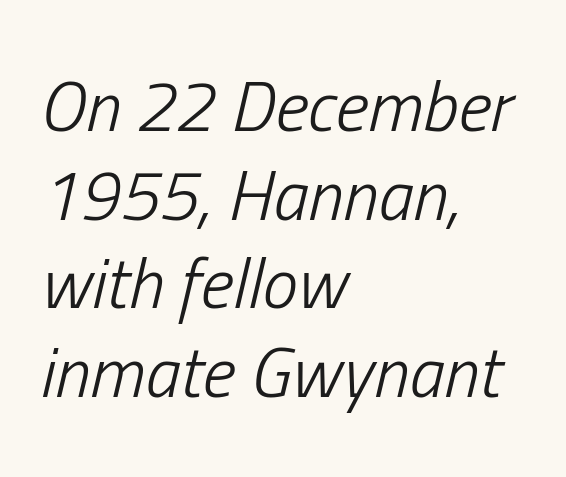
Q: Is the text bold? A: No.
Q: Is the text italic (slanted)? A: Yes, it leans right by about 13 degrees.
Q: Is the text underlined? A: No.
Q: How is the paragraph aligned? A: Left-aligned.
Q: Is the spacing between letters normal or unusually wide? A: Normal.
Q: Is the spacing between lines tight, normal or loose? A: Normal.
Q: Width (condensed, normal, or wide)? A: Condensed.
Q: Stroke contrast? A: Low.
Q: x-height? A: Medium.
Q: Monospaced? A: No.
